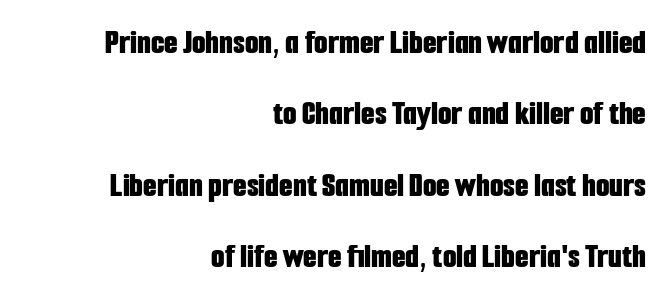
The image shows 35 px bold, condensed sans-serif type, upright; set right-aligned, loose line spacing (2.04x), normal letter spacing, not underlined; low stroke contrast and a medium x-height.
